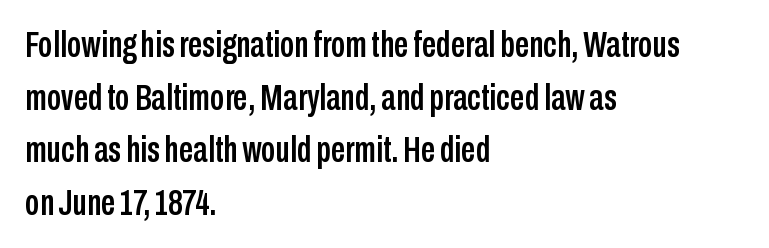
The image shows 36 px condensed sans-serif type, upright; set left-aligned, normal line spacing (1.46x), normal letter spacing, not underlined; low stroke contrast and a medium x-height.
